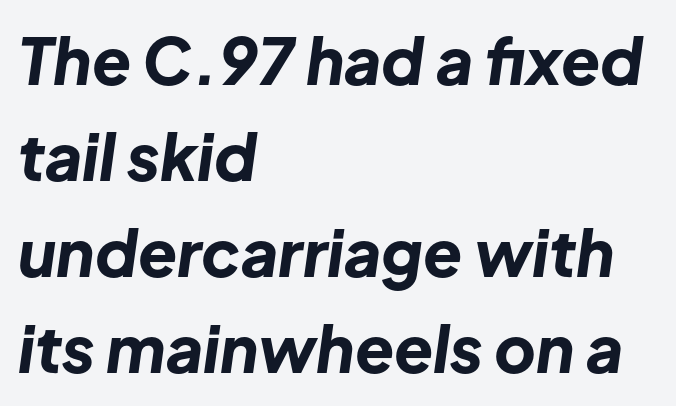
The image shows 64 px bold type, italic (leaning right); set left-aligned, normal line spacing (1.5x), normal letter spacing, not underlined; low stroke contrast and a medium x-height.
